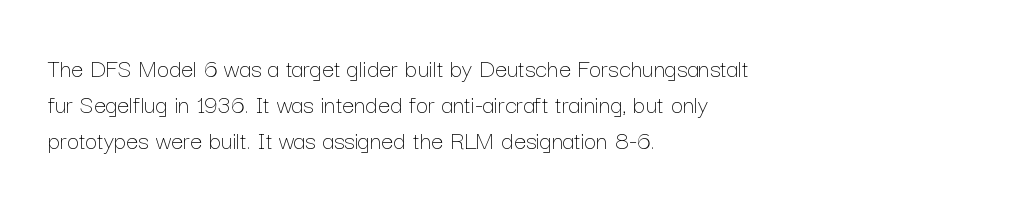
{"italic": "no", "bold": "no", "underline": "no", "align": "left", "line_spacing": "normal", "line_spacing_ratio": 1.33, "letter_spacing": "normal", "letter_spacing_em": 0.0, "glyph_px": 27}
